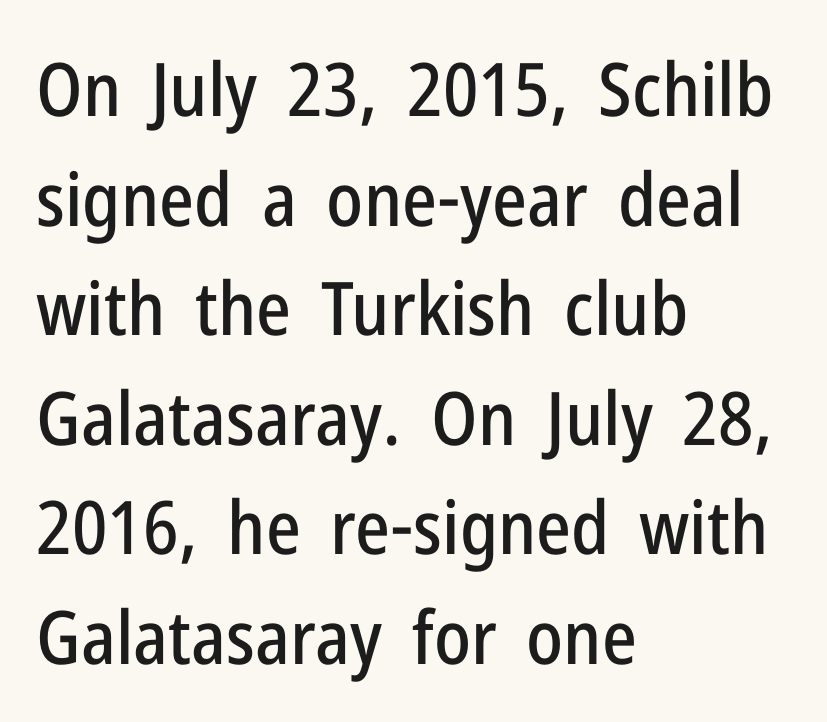
Q: Is the text italic (slanted)? A: No, it is upright.
Q: Is the typeface a serif or a sans-serif typeface? A: Sans-serif.
Q: Is the text underlined? A: No.
Q: How is the paragraph aligned? A: Left-aligned.
Q: Is the spacing between letters normal or unusually wide? A: Normal.
Q: Is the spacing between lines tight, normal or loose? A: Normal.
Q: Width (condensed, normal, or wide)? A: Condensed.
Q: Stroke contrast? A: Low.
Q: x-height? A: Medium.
Q: Monospaced? A: No.
